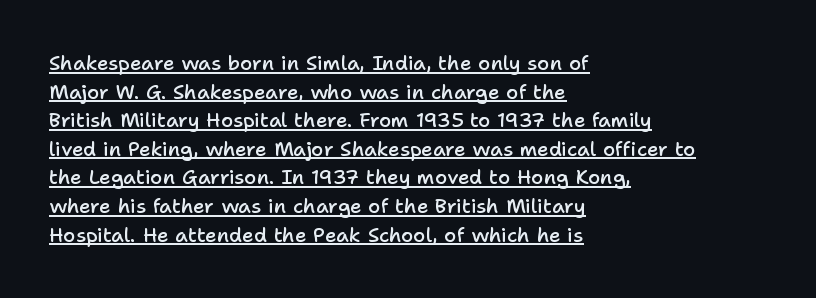
The image shows 20 px text type, upright; set left-aligned, normal line spacing (1.43x), normal letter spacing, underlined.
